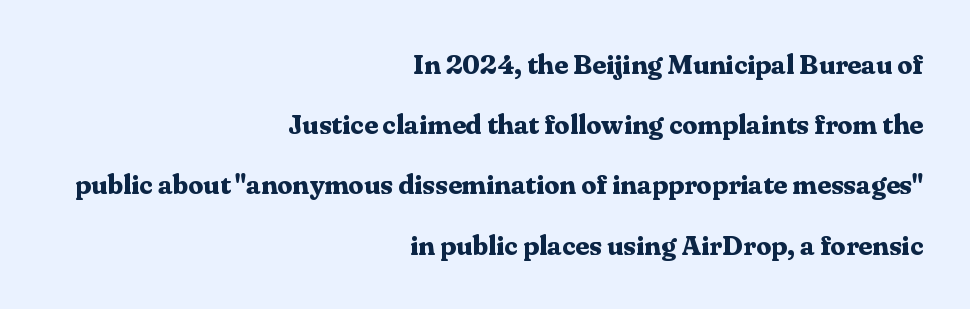
{"italic": "no", "bold": "yes", "underline": "no", "align": "right", "line_spacing": "loose", "line_spacing_ratio": 2.23, "letter_spacing": "normal", "letter_spacing_em": 0.0, "glyph_px": 27}
